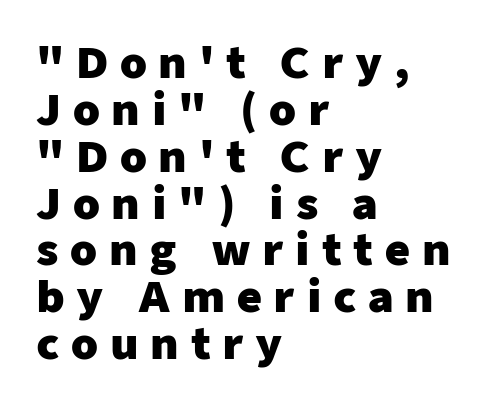
Someone cranked the tracking dial way up on this one. Set as a true bold cut, around the 700 mark. Is this a sans? Yes — the strokes have no serifs. These lines are rendered in a variable-pitch font. The typography opts for an upright posture over an oblique one.
